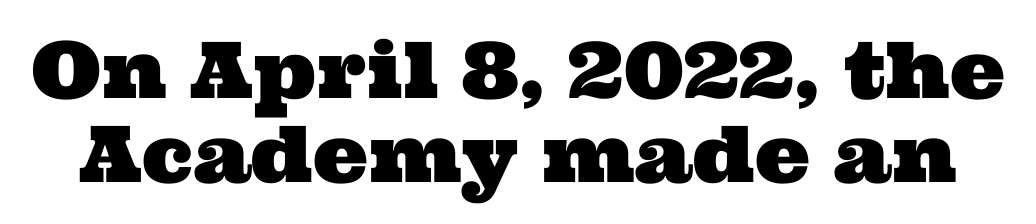
Q: Is the typeface a serif or a sans-serif typeface? A: Serif.
Q: Is the text underlined? A: No.
Q: Is the spacing between letters normal or unusually wide? A: Normal.
Q: Is the spacing between lines tight, normal or loose? A: Tight.
Q: Width (condensed, normal, or wide)? A: Wide.
Q: Stroke contrast? A: Medium.
Q: x-height? A: Medium.
Q: Monospaced? A: No.
